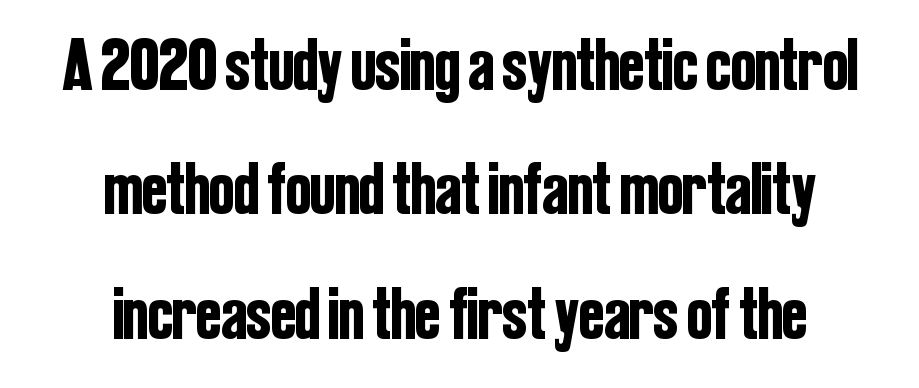
The image shows 74 px condensed sans-serif type, upright; set centered, normal line spacing (1.68x), normal letter spacing, not underlined; low stroke contrast and a medium x-height.
